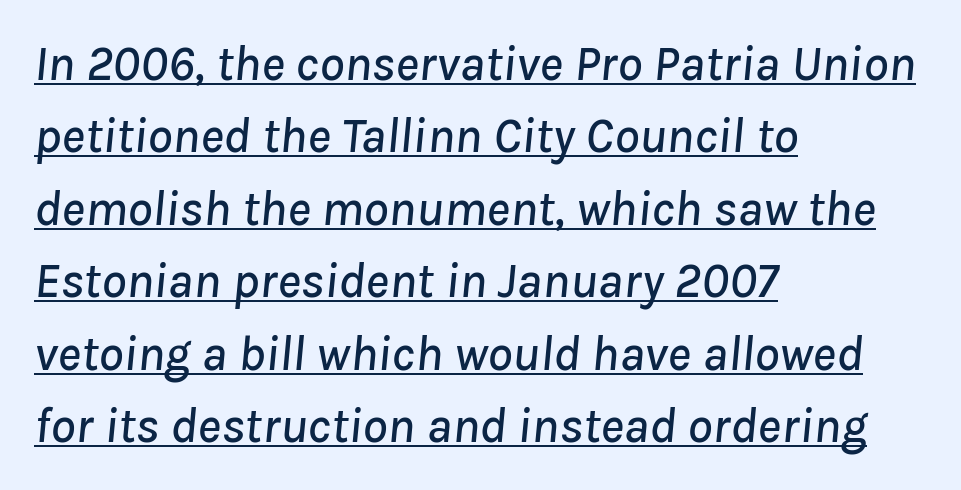
The image shows 50 px text type, italic (leaning right); set left-aligned, normal line spacing (1.45x), normal letter spacing, underlined; low stroke contrast and a medium x-height.
